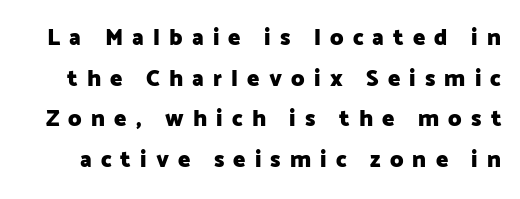
{"italic": "no", "bold": "yes", "underline": "no", "line_spacing_ratio": 1.77, "letter_spacing": "wide", "letter_spacing_em": 0.4, "glyph_px": 23}
